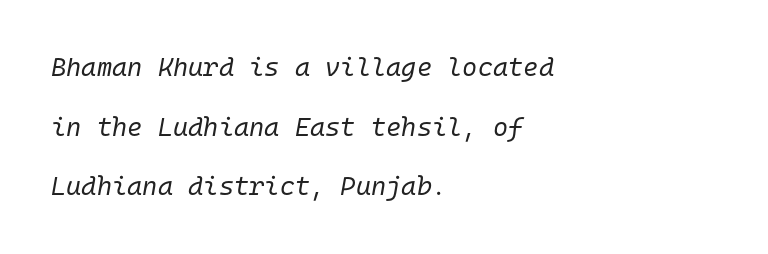
Q: Is the text bold? A: No.
Q: Is the text italic (slanted)? A: Yes, it leans right by about 10 degrees.
Q: Is the text underlined? A: No.
Q: How is the paragraph aligned? A: Left-aligned.
Q: Is the spacing between letters normal or unusually wide? A: Normal.
Q: Is the spacing between lines tight, normal or loose? A: Loose.
